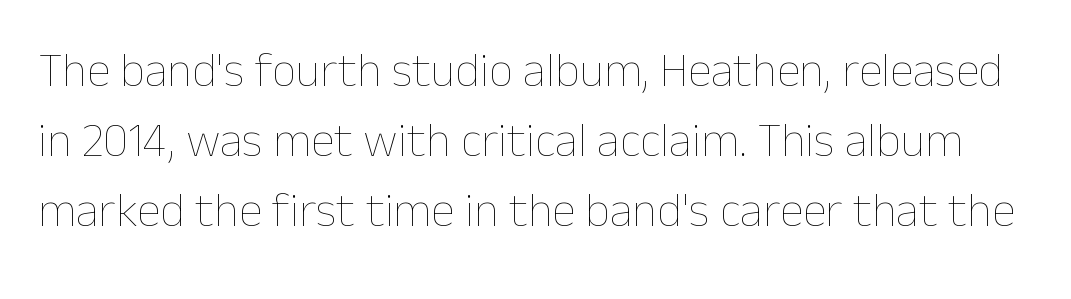
The image shows 48 px thin type, upright; set normal line spacing (1.46x), normal letter spacing, not underlined; low stroke contrast and a medium x-height.
